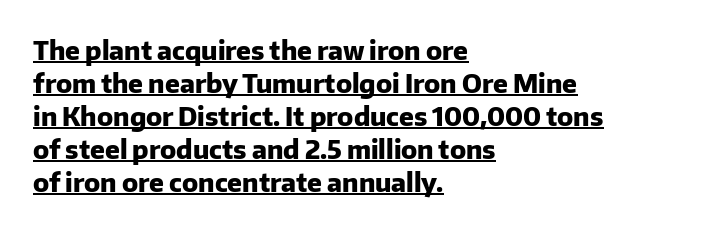
The image shows 26 px bold type, upright; set left-aligned, normal line spacing (1.27x), normal letter spacing, underlined.
